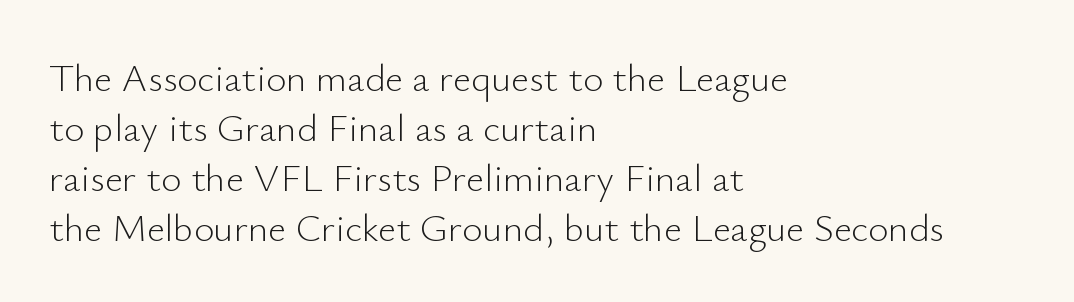
{"serif": "no", "italic": "no", "bold": "no", "weight": "light", "width": "normal", "stroke_contrast": "low", "x_height": "small", "monospaced": "no", "underline": "no", "align": "left", "line_spacing": "normal", "line_spacing_ratio": 1.28, "letter_spacing": "normal", "letter_spacing_em": 0.0, "glyph_px": 39}
